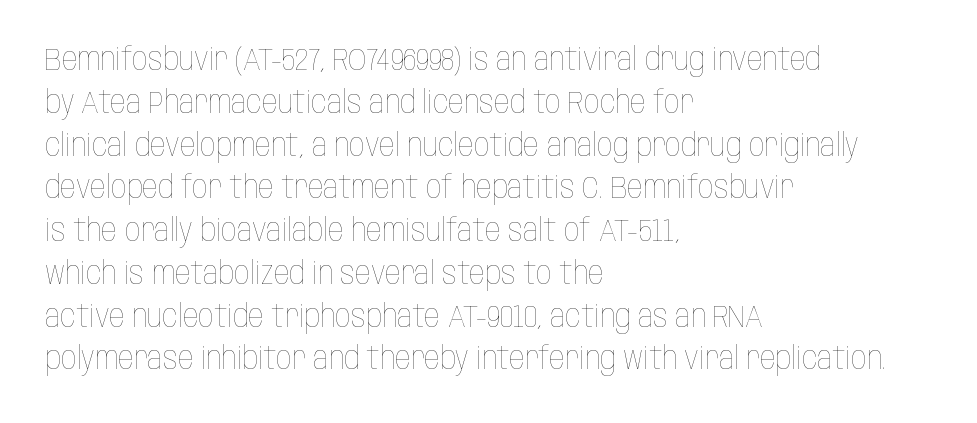
The image shows 31 px thin, condensed type, upright; set left-aligned, normal line spacing (1.38x), normal letter spacing, not underlined; low stroke contrast and a large x-height.
